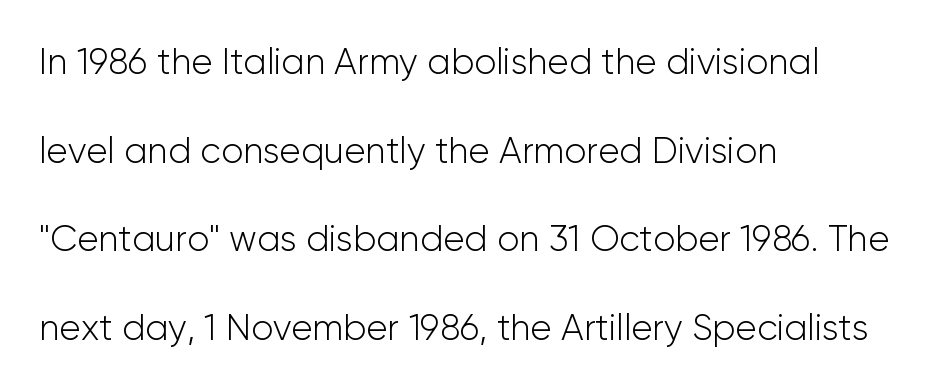
{"serif": "no", "italic": "no", "bold": "no", "weight": "light", "width": "normal", "stroke_contrast": "low", "x_height": "medium", "monospaced": "no", "underline": "no", "align": "left", "line_spacing": "loose", "line_spacing_ratio": 2.46, "letter_spacing": "normal", "letter_spacing_em": 0.0, "glyph_px": 36}
